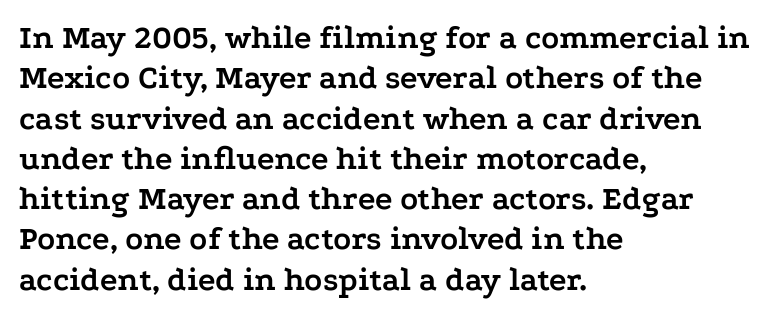
The image shows 33 px semibold, wide serif type, upright; set left-aligned, line spacing 1.22x, normal letter spacing, not underlined; low stroke contrast and a medium x-height.
